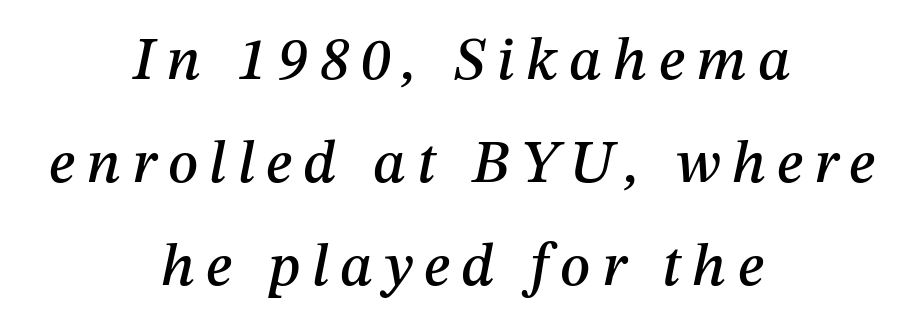
The font's italic variant was chosen for this text. Centered paragraph, ragged on both sides. The passage shown is not underscored anywhere. The face used here is proportionally spaced, like ordinary book or web type.
